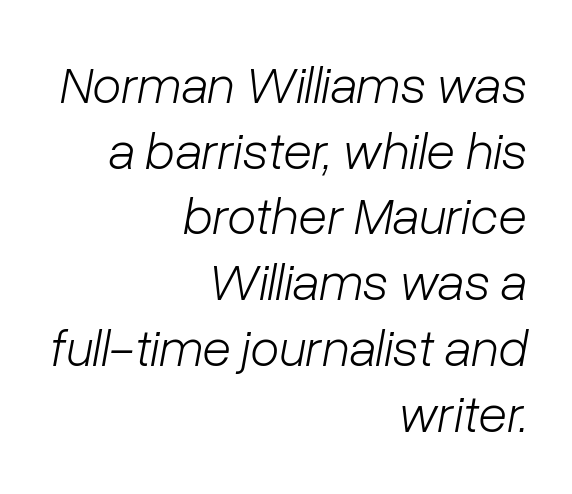
Would a proofreader flag this as italicized? Yes. No heavy texture on the line: the type isn't bold. The text block is weighted toward the right margin, trailing off unevenly leftward. Descender tails drop into unmarked territory. Students, note that the glyphs here touch the page at normal intervals.
